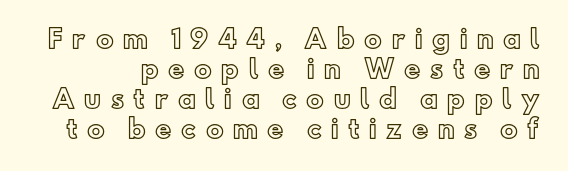
Q: Is the text italic (slanted)? A: No, it is upright.
Q: Is the text underlined? A: No.
Q: Is the spacing between letters normal or unusually wide? A: Unusually wide.
